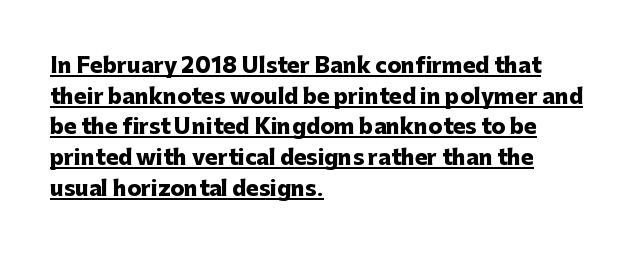
The image shows 21 px bold type, upright; set left-aligned, normal line spacing (1.46x), normal letter spacing, underlined.
